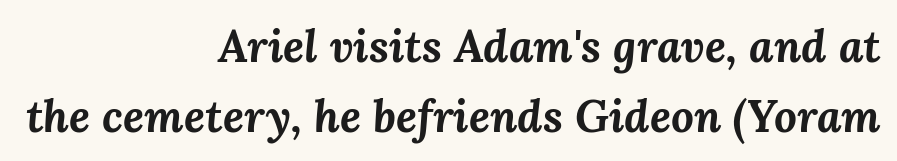
The image shows 45 px bold type, italic (leaning right); set right-aligned, normal line spacing (1.55x), normal letter spacing, not underlined; medium stroke contrast and a medium x-height.
